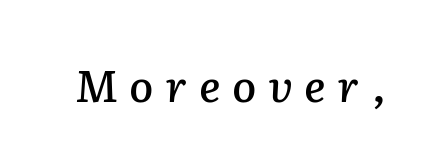
{"italic": "yes", "lean": "right", "slant_degrees": 2, "width": "normal", "stroke_contrast": "low", "x_height": "medium", "monospaced": "no", "underline": "no", "letter_spacing": "wide", "letter_spacing_em": 0.27, "glyph_px": 44}
